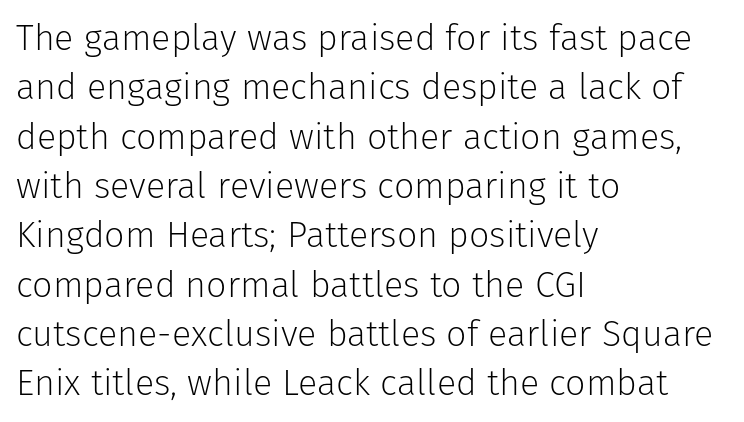
{"serif": "no", "italic": "no", "bold": "no", "weight": "light", "width": "normal", "stroke_contrast": "low", "x_height": "medium", "monospaced": "no", "underline": "no", "align": "left", "line_spacing": "normal", "line_spacing_ratio": 1.37, "letter_spacing": "normal", "letter_spacing_em": 0.0, "glyph_px": 36}
